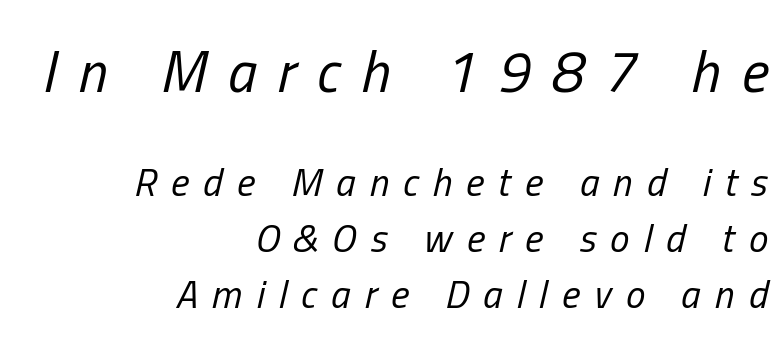
This block has exactly the height ordinary leading produces. Visually, the top section dominates because its glyphs are scaled up. A quiet, ordinary-to-light weight characterises the typeface. Rendered with sloped, italic letterforms. Display-style spreading of the glyphs; the letterfit is very open. Think of a printed novel: that variable character pitch is what you see here.
